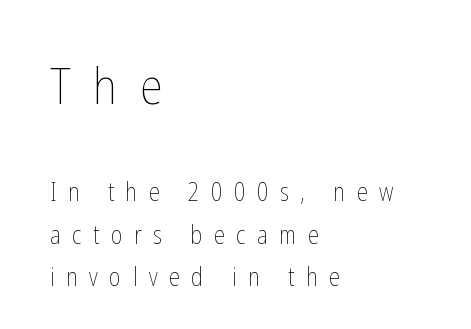
Q: Is the text bold? A: No.
Q: Is the text italic (slanted)? A: No, it is upright.
Q: Is the text underlined? A: No.
Q: How is the paragraph aligned? A: Left-aligned.
Q: Is the spacing between letters normal or unusually wide? A: Unusually wide.
Q: Is the spacing between lines tight, normal or loose? A: Normal.
Q: Which block of text is set in a larger size, the first (top) or the second (bottom)? A: The first (top) one.
Q: Width (condensed, normal, or wide)? A: Condensed.
Q: Stroke contrast? A: Low.
Q: x-height? A: Medium.
Q: Monospaced? A: No.
